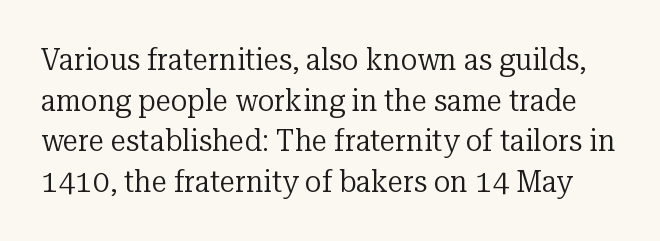
The glyphs are unaccompanied by any horizontal stroke below them. Is this a heavy cut? Hardly; it is regular or lighter. The space between consecutive lines is moderate. Do the characters align in a grid? No, the font is proportional.
